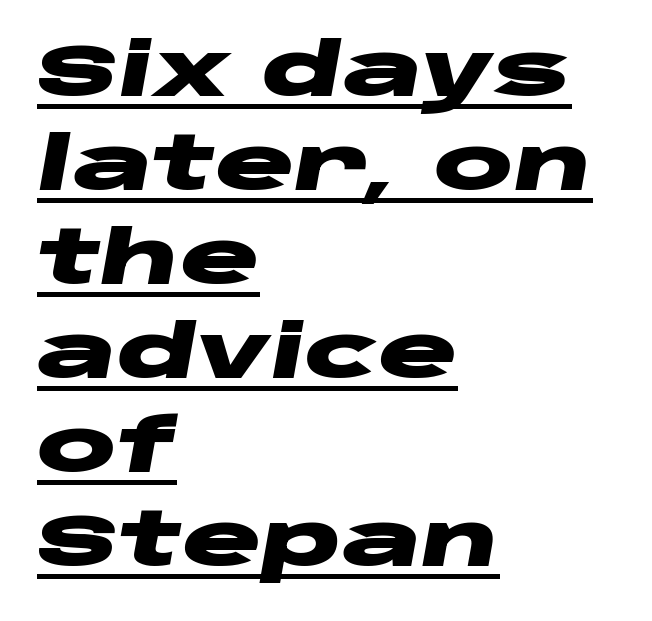
The image shows 74 px heavy, wide type, italic (leaning right); set left-aligned, normal line spacing (1.27x), normal letter spacing, underlined; low stroke contrast and a large x-height.
